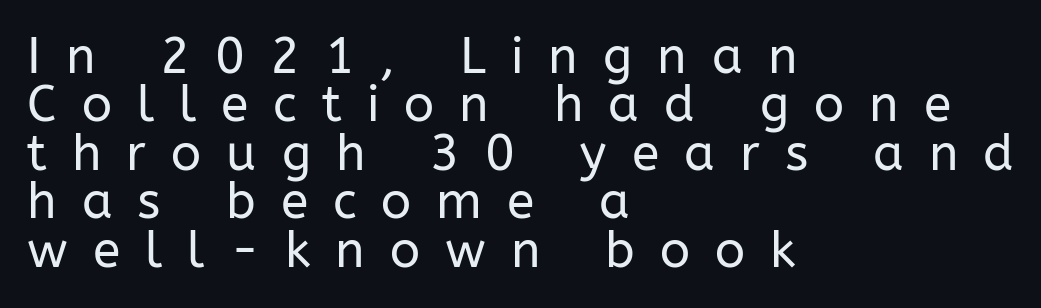
Q: Is the text bold? A: No.
Q: Is the text italic (slanted)? A: No, it is upright.
Q: Is the typeface a serif or a sans-serif typeface? A: Sans-serif.
Q: Is the text underlined? A: No.
Q: How is the paragraph aligned? A: Left-aligned.
Q: Is the spacing between letters normal or unusually wide? A: Unusually wide.
Q: Is the spacing between lines tight, normal or loose? A: Tight.
Q: Width (condensed, normal, or wide)? A: Normal.
Q: Stroke contrast? A: Low.
Q: x-height? A: Medium.
Q: Monospaced? A: No.
